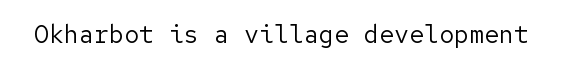
The image shows 25 px text type, upright; set normal letter spacing, not underlined.
